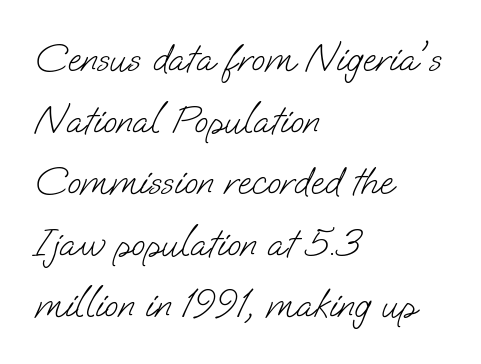
The image shows 40 px light sans-serif type; set left-aligned, normal line spacing (1.54x), normal letter spacing, not underlined; low stroke contrast and a small x-height.
